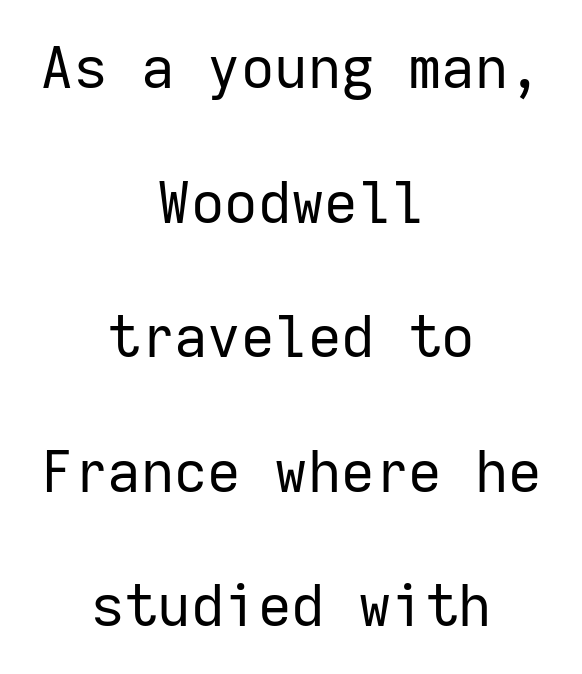
{"serif": "no", "italic": "no", "bold": "no", "weight": "regular", "width": "normal", "stroke_contrast": "low", "x_height": "medium", "monospaced": "yes", "underline": "no", "align": "center", "line_spacing": "loose", "line_spacing_ratio": 2.32, "letter_spacing": "normal", "letter_spacing_em": 0.0, "glyph_px": 58}
